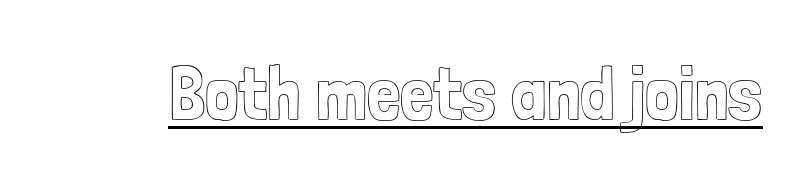
The image shows 75 px condensed type, upright; set normal letter spacing, underlined; a medium x-height.
